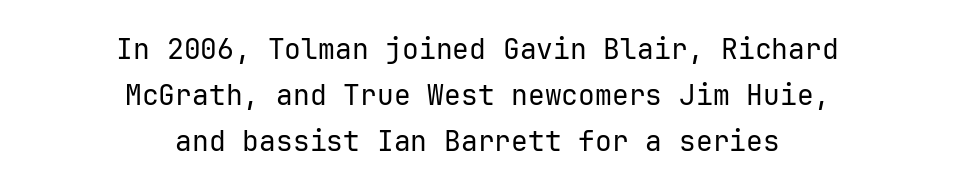
Q: Is the text bold? A: No.
Q: Is the text italic (slanted)? A: No, it is upright.
Q: Is the typeface a serif or a sans-serif typeface? A: Sans-serif.
Q: Is the text underlined? A: No.
Q: How is the paragraph aligned? A: Centered.
Q: Is the spacing between letters normal or unusually wide? A: Normal.
Q: Is the spacing between lines tight, normal or loose? A: Normal.
Q: Width (condensed, normal, or wide)? A: Normal.
Q: Stroke contrast? A: Low.
Q: x-height? A: Medium.
